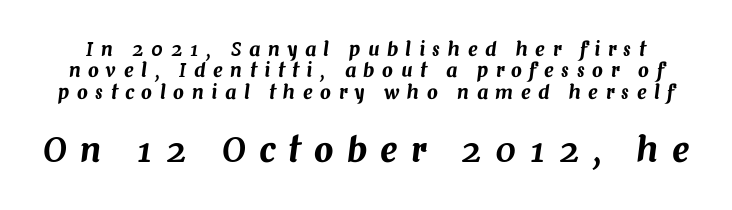
{"italic": "yes", "lean": "right", "slant_degrees": 7, "width": "normal", "stroke_contrast": "medium", "x_height": "medium", "monospaced": "no", "underline": "no", "line_spacing": "tight", "line_spacing_ratio": 1.12, "letter_spacing": "wide", "letter_spacing_em": 0.4, "larger_block": "second", "size_ratio": 1.79, "glyph_px": 34}
